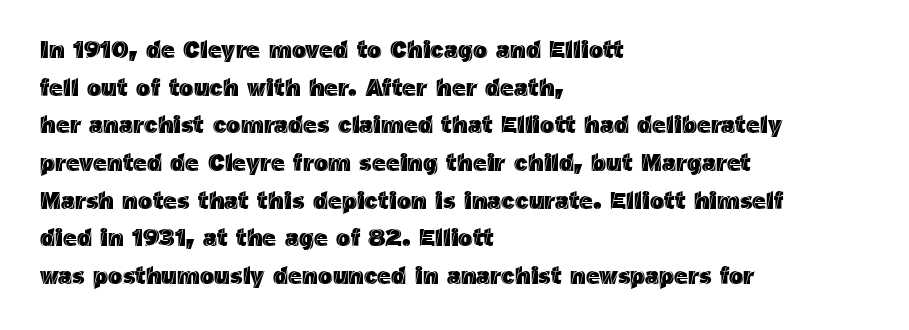
Q: Is the text italic (slanted)? A: No, it is upright.
Q: Is the text underlined? A: No.
Q: How is the paragraph aligned? A: Left-aligned.
Q: Is the spacing between letters normal or unusually wide? A: Normal.
Q: Is the spacing between lines tight, normal or loose? A: Normal.
